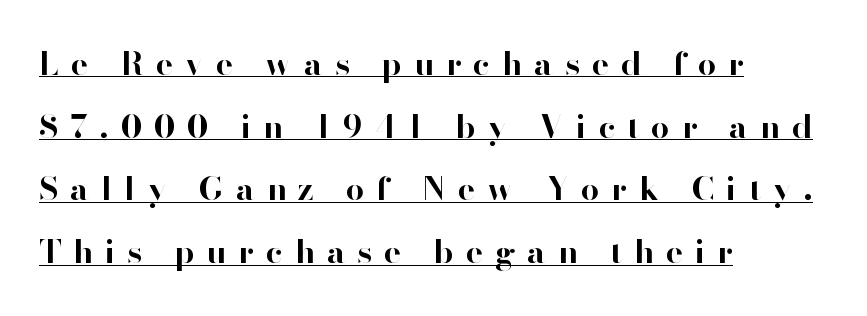
{"serif": "no", "italic": "no", "bold": "yes", "weight": "bold", "width": "normal", "stroke_contrast": "high", "x_height": "small", "monospaced": "no", "underline": "yes", "align": "left", "line_spacing": "loose", "line_spacing_ratio": 1.96, "letter_spacing": "wide", "letter_spacing_em": 0.38, "glyph_px": 32}
